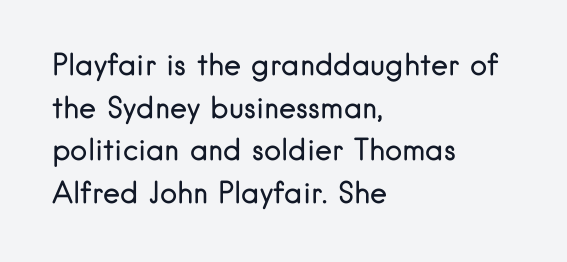
The image shows 29 px regular-weight sans-serif type, upright; set left-aligned, normal line spacing (1.47x), normal letter spacing, not underlined; low stroke contrast and a small x-height.
